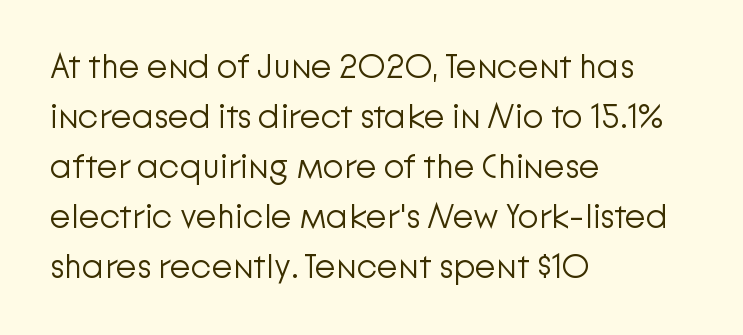
The image shows 34 px light sans-serif type, upright; set left-aligned, normal line spacing (1.47x), normal letter spacing, not underlined; low stroke contrast and a medium x-height.
